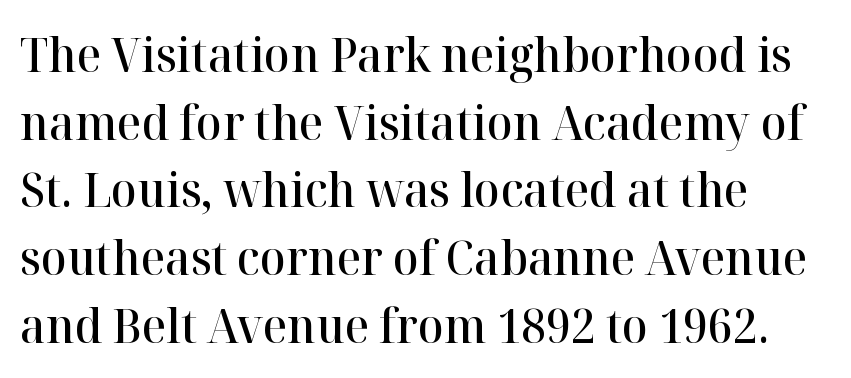
Just letters on the line, the space beneath them empty. Semibold letterforms, between regular and bold. Do the characters align in a grid? No, the font is proportional. Does the type have serifs? Yes, each stem ends in a small foot.
